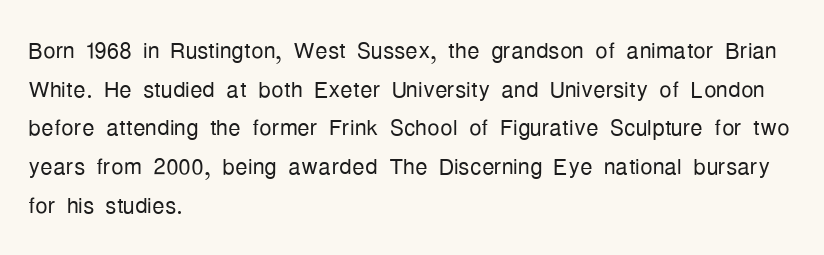
The image shows 31 px light, condensed sans-serif type, upright; set left-aligned, normal line spacing (1.25x), normal letter spacing, not underlined; low stroke contrast and a medium x-height.
